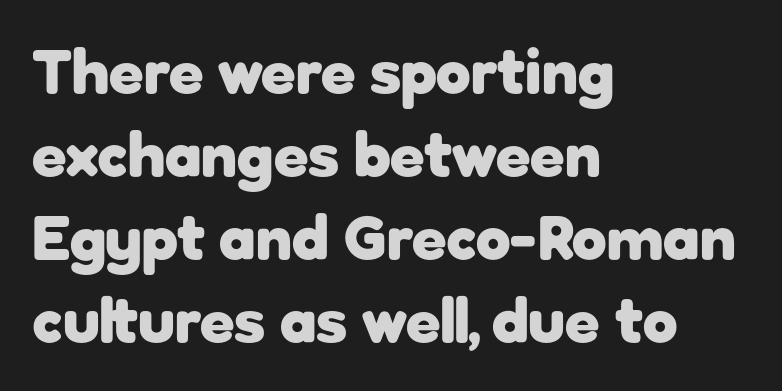
{"serif": "no", "italic": "no", "bold": "yes", "weight": "heavy", "width": "normal", "stroke_contrast": "low", "x_height": "medium", "monospaced": "no", "underline": "no", "align": "left", "line_spacing": "normal", "line_spacing_ratio": 1.32, "letter_spacing": "normal", "letter_spacing_em": 0.0, "glyph_px": 63}
